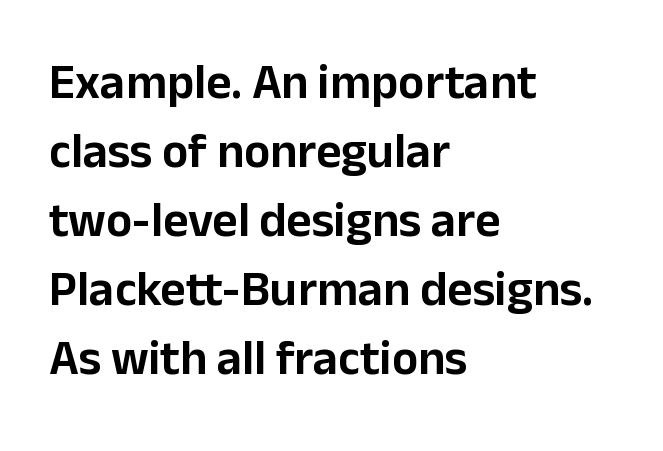
The paragraph shown leans on its left margin. Beneath every word, the page is bare. This is the regular roman posture of the typeface. Students, observe: this is what conventionally led text looks like. A typesetter would call this zero additional tracking.
